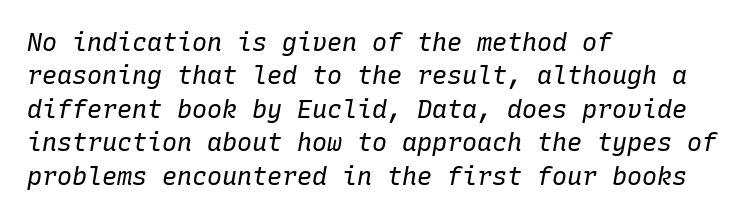
Q: Is the text bold? A: No.
Q: Is the text italic (slanted)? A: Yes, it leans right by about 10 degrees.
Q: Is the text underlined? A: No.
Q: How is the paragraph aligned? A: Left-aligned.
Q: Is the spacing between letters normal or unusually wide? A: Normal.
Q: Is the spacing between lines tight, normal or loose? A: Normal.
